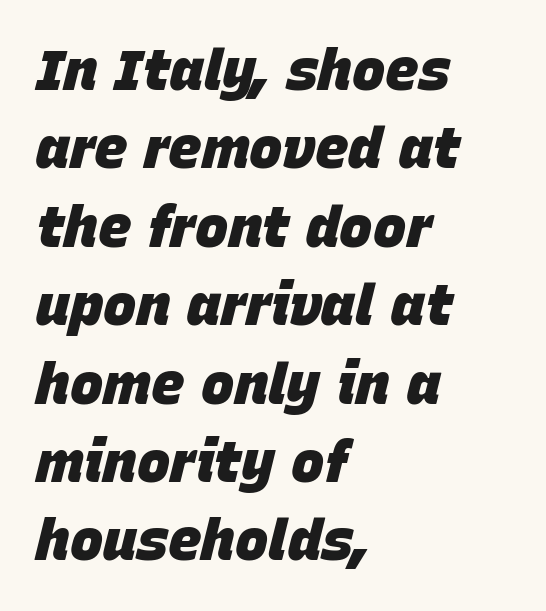
Q: Is the text bold? A: Yes.
Q: Is the text italic (slanted)? A: Yes, it leans right by about 15 degrees.
Q: Is the text underlined? A: No.
Q: How is the paragraph aligned? A: Left-aligned.
Q: Is the spacing between letters normal or unusually wide? A: Normal.
Q: Is the spacing between lines tight, normal or loose? A: Normal.
Q: Width (condensed, normal, or wide)? A: Normal.
Q: Stroke contrast? A: Low.
Q: x-height? A: Large.
Q: Monospaced? A: No.
